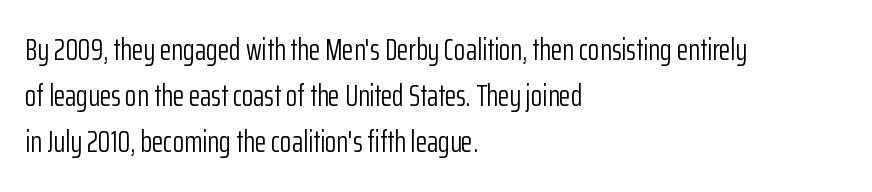
Is this a fixed-width face? No — the glyphs have proportional, varying widths. Observe the absence of serifs on each vertical stroke in this sample. The text block is weighted toward the left margin, trailing off unevenly rightward. No extra ink here — the face is not bold. Students, note that the glyphs here touch the page at normal intervals. The typography opts for an upright posture over an oblique one.
